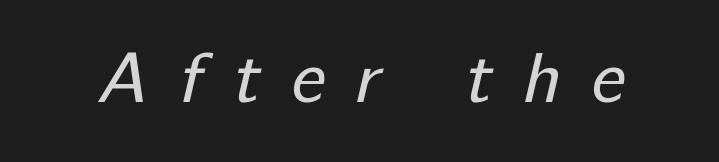
Q: Is the text bold? A: No.
Q: Is the typeface a serif or a sans-serif typeface? A: Sans-serif.
Q: Is the text underlined? A: No.
Q: Is the spacing between letters normal or unusually wide? A: Unusually wide.
Q: Width (condensed, normal, or wide)? A: Normal.
Q: Stroke contrast? A: Low.
Q: x-height? A: Medium.
Q: Monospaced? A: No.
